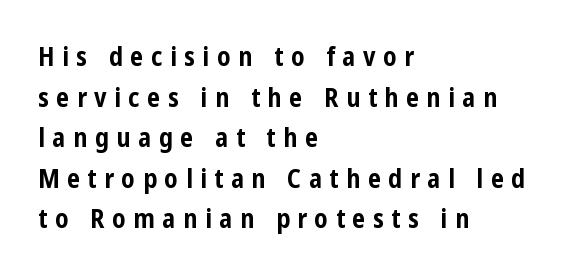
The image shows 26 px bold type, upright; set left-aligned, normal line spacing (1.56x), unusually wide letter spacing (+0.29 em), not underlined.
